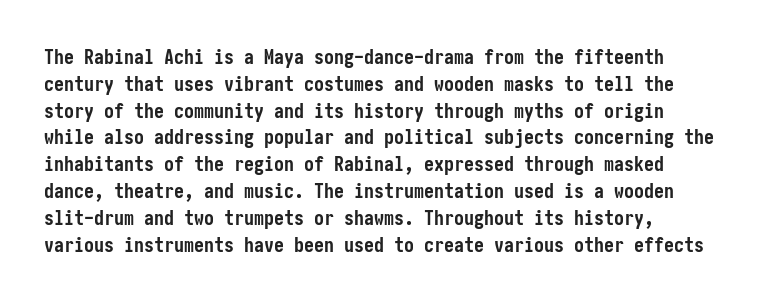
It's the straight-up-and-down kind of type. The letters sit at their default tracking, neither squeezed nor spread. Line starts are locked; line ends wander. This is heavy type, rendered in bold. Baseline-to-baseline distance is the conventional proportion of letter height.
